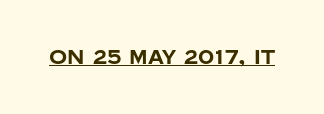
Q: Is the text bold? A: Yes.
Q: Is the text italic (slanted)? A: No, it is upright.
Q: Is the text underlined? A: Yes.
Q: Is the spacing between letters normal or unusually wide? A: Normal.
